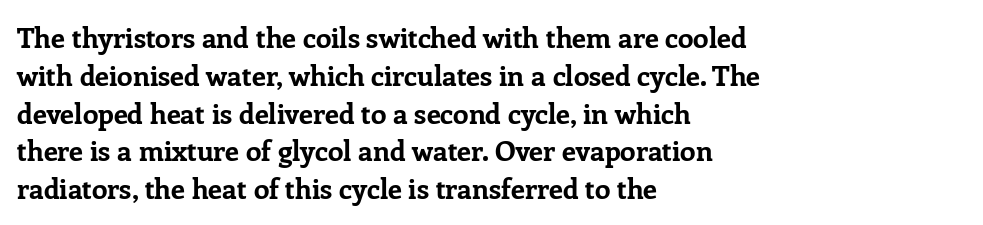
The image shows 28 px bold serif type, upright; set left-aligned, normal line spacing (1.35x), normal letter spacing, not underlined; low stroke contrast and a medium x-height.
